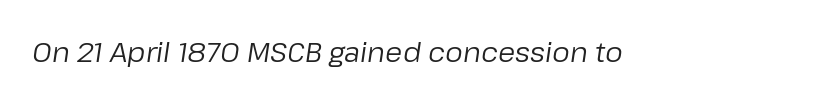
The image shows 28 px regular-weight type, italic (leaning right); set normal letter spacing, not underlined; low stroke contrast and a medium x-height.
